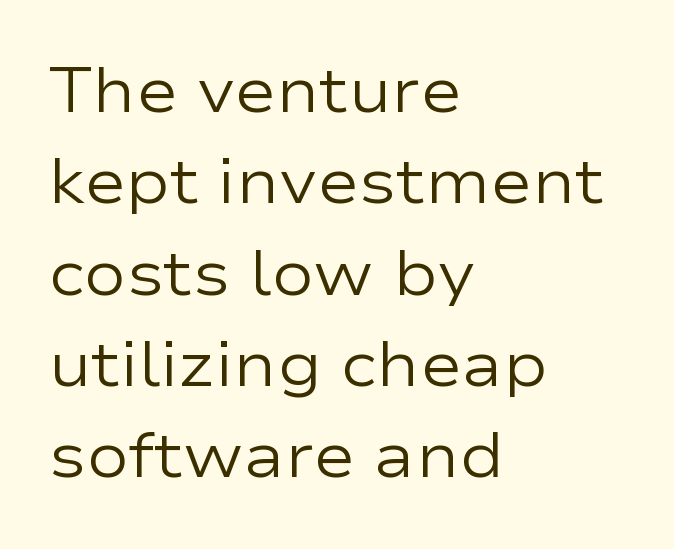
The image shows 63 px regular-weight, wide sans-serif type, upright; set left-aligned, normal line spacing (1.45x), normal letter spacing, not underlined; low stroke contrast and a medium x-height.
